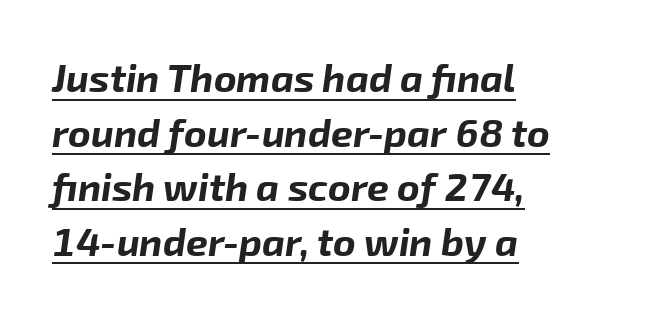
Layout note: lines flush left. The vertical gap from one line to the next is medium. This sample uses plain, unmodified letter spacing. This sample has the flowing, uneven cadence of proportional lettering. Style check: oblique. Summary of weight: heavy, a full bold.
